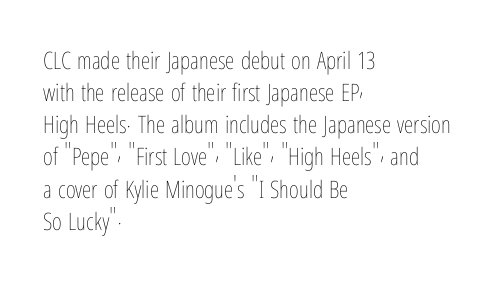
{"italic": "no", "bold": "no", "underline": "no", "align": "left", "line_spacing": "normal", "line_spacing_ratio": 1.34, "letter_spacing": "normal", "letter_spacing_em": 0.0, "glyph_px": 24}
